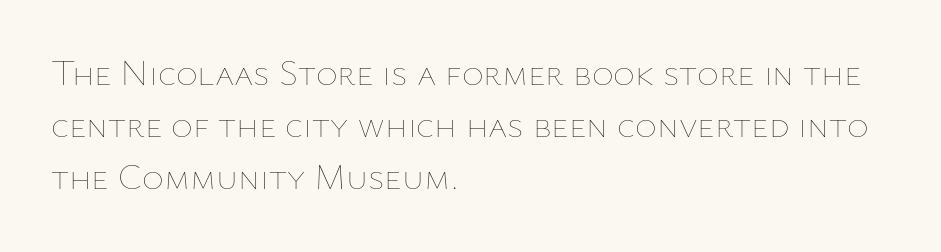
{"italic": "no", "bold": "no", "weight": "thin", "width": "normal", "stroke_contrast": "low", "x_height": "medium", "monospaced": "no", "underline": "no", "align": "left", "line_spacing": "normal", "line_spacing_ratio": 1.41, "letter_spacing": "normal", "letter_spacing_em": 0.0, "glyph_px": 37}
